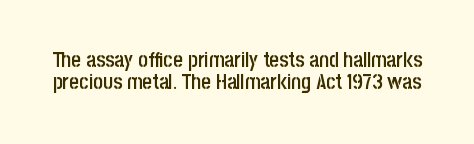
The image shows 21 px text type, upright; set tight line spacing (1.06x), normal letter spacing, not underlined.
